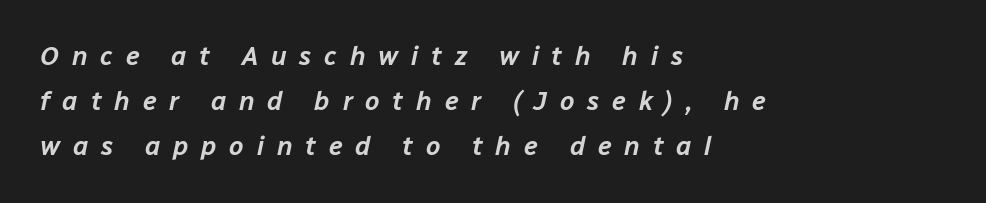
Descender tails drop into unmarked territory. One-word summary of the alignment: left. The letters are slanted; this is an italic face. Short note: letters widely spaced.
